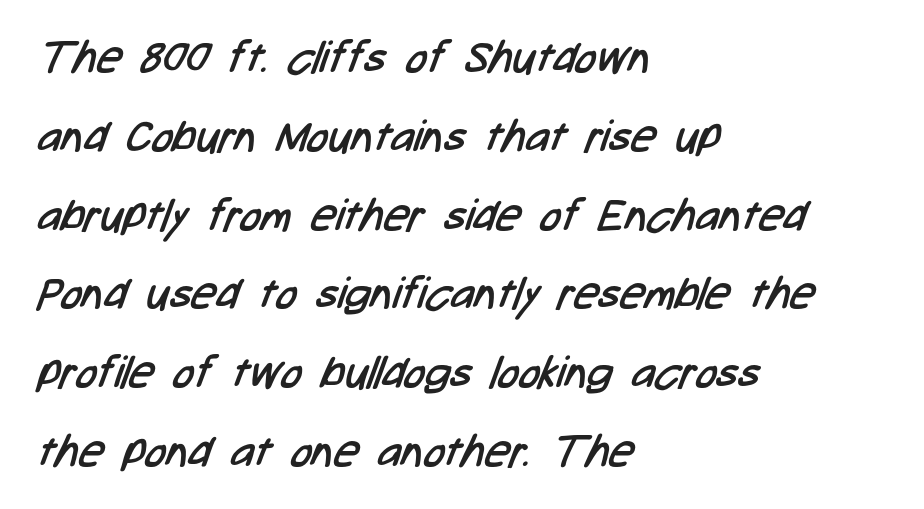
Caption: multi-line text, flush left, ragged right. Examine the stroke ends and you'll find no serifs. Unmarked baselines from the first word to the last. Is the letter spacing exaggerated? No — it looks like the ordinary default. Is this a fixed-width face? No — the glyphs have proportional, varying widths.
